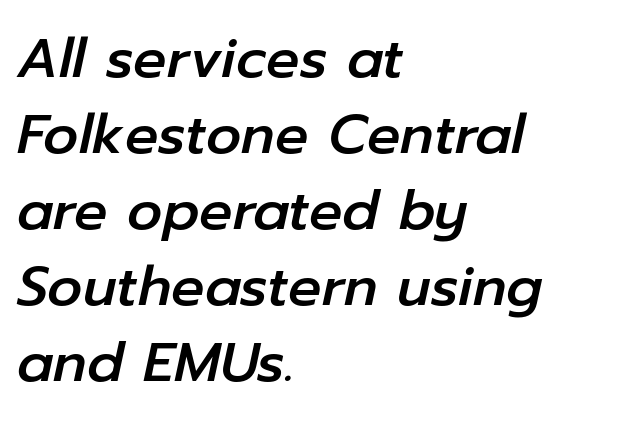
These lines are rendered in a variable-pitch font. The specimen reads as italic at a glance. Notice how the passage keeps a crisp vertical edge on the left only. Nobody drew a line under any word here. Does extra space separate the letters? No, they use regular spacing.
